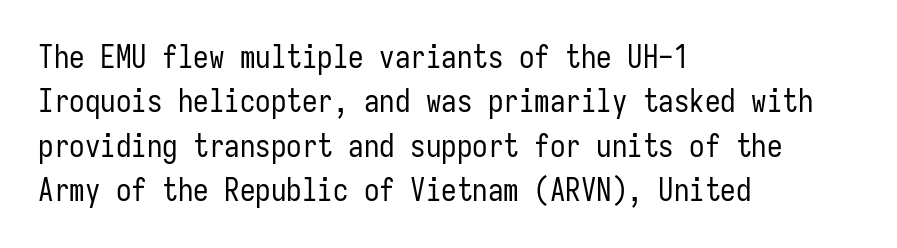
Ascenders rise straight up at ninety degrees. Heft: none added — not bold. Fixed-width glyphs throughout — classic coding-font behaviour. The lines in this sample share a left origin and differ only in where they stop. The face used here is rendered with its standard letterfit. Unlike a traditional serif, this face leaves its strokes unadorned.
